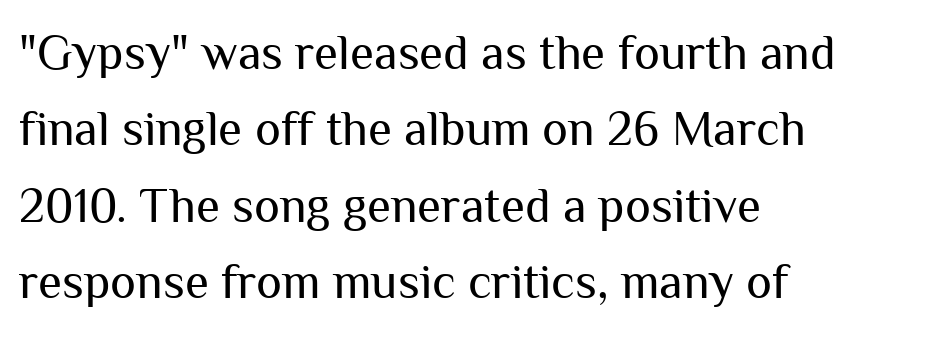
Nothing sits at the stroke ends, so this counts as sans-serif. The cut favours lightness, reaching ordinary text weight at its darkest. Words float on clear page, feet unadorned. These lines are rendered in a variable-pitch font. Line spacing here is normal.
